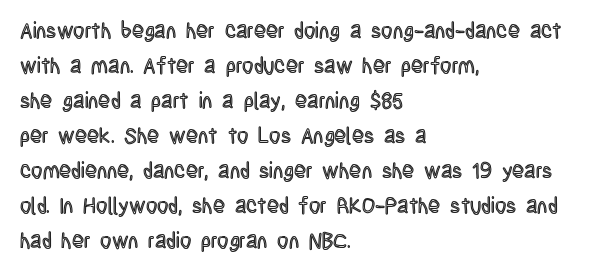
The image shows 22 px text type, upright; set left-aligned, normal line spacing (1.59x), normal letter spacing, not underlined.
